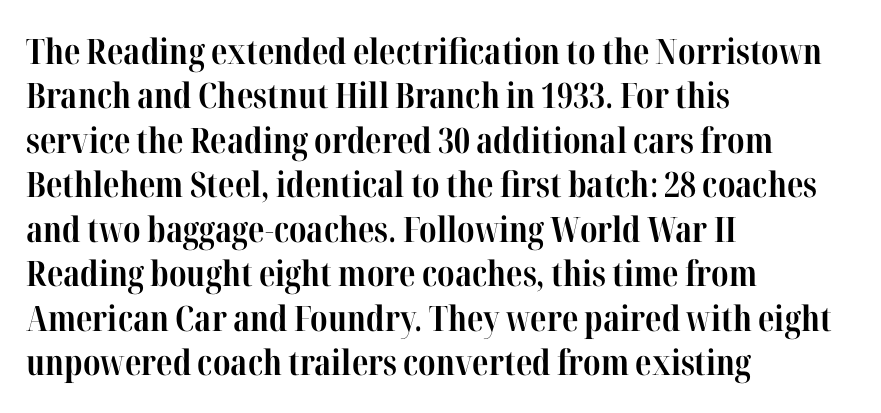
{"serif": "yes", "italic": "no", "bold": "yes", "weight": "bold", "width": "condensed", "stroke_contrast": "high", "x_height": "medium", "monospaced": "no", "underline": "no", "align": "left", "line_spacing": "normal", "line_spacing_ratio": 1.27, "letter_spacing": "normal", "letter_spacing_em": 0.0, "glyph_px": 35}
